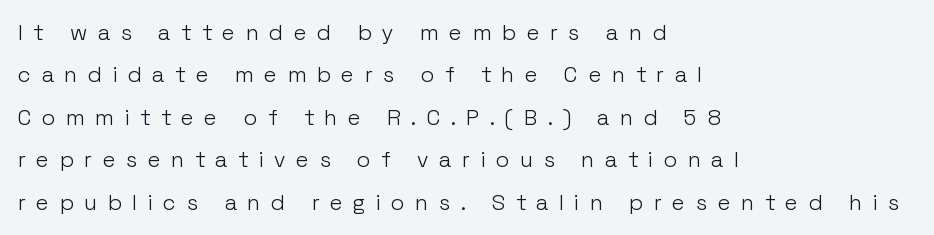
Q: Is the text bold? A: No.
Q: Is the text italic (slanted)? A: No, it is upright.
Q: Is the text underlined? A: No.
Q: How is the paragraph aligned? A: Left-aligned.
Q: Is the spacing between letters normal or unusually wide? A: Unusually wide.
Q: Is the spacing between lines tight, normal or loose? A: Loose.
